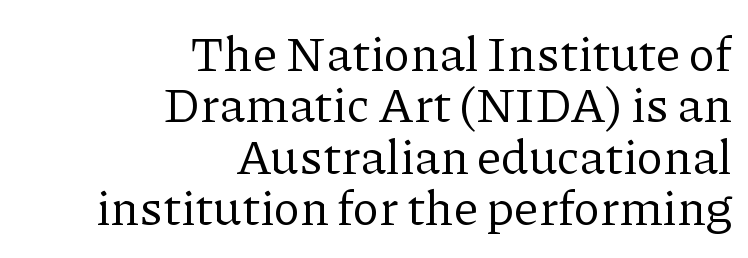
The lines are packed closely together with very little leading. Underlining? Definitely not there. Where is the straight margin? On the right. Character widths vary here, with narrow letters taking less room than wide ones. This reads as an unemphasized weight, regular at the heaviest.
